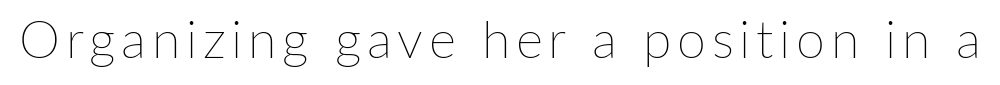
{"italic": "no", "bold": "no", "weight": "thin", "width": "normal", "stroke_contrast": "low", "x_height": "medium", "monospaced": "no", "underline": "no", "glyph_px": 52}
